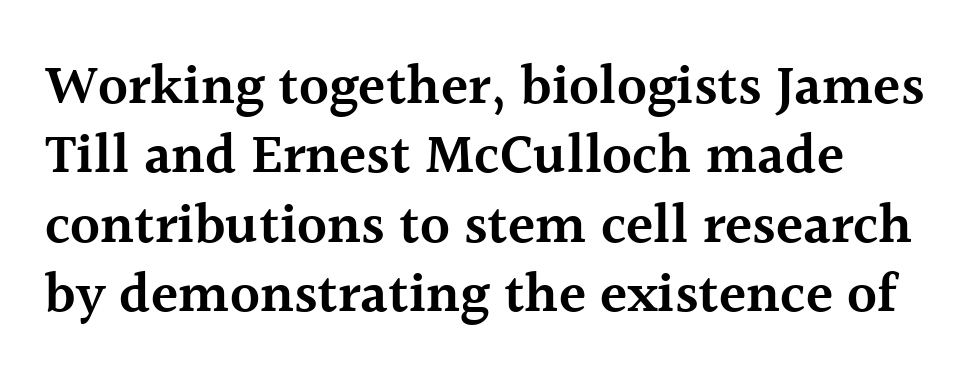
Q: Is the text bold? A: Semi-bold.
Q: Is the text italic (slanted)? A: No, it is upright.
Q: Is the typeface a serif or a sans-serif typeface? A: Serif.
Q: Is the text underlined? A: No.
Q: Is the spacing between letters normal or unusually wide? A: Normal.
Q: Width (condensed, normal, or wide)? A: Normal.
Q: x-height? A: Medium.
Q: Monospaced? A: No.
